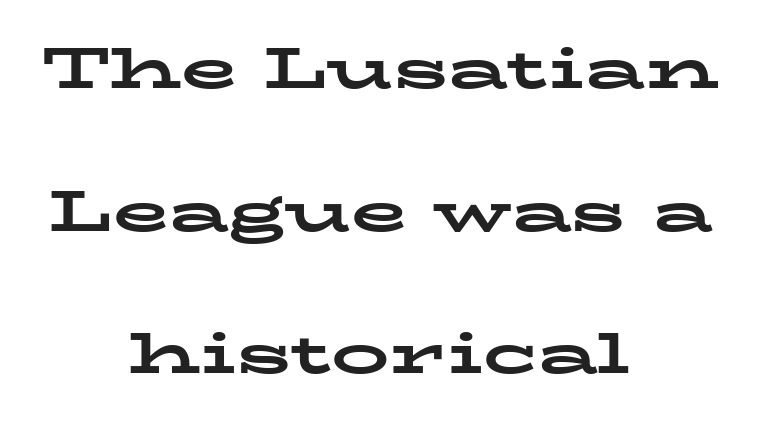
{"serif": "yes", "italic": "no", "bold": "yes", "weight": "bold", "width": "wide", "stroke_contrast": "low", "x_height": "medium", "monospaced": "no", "underline": "no", "align": "center", "line_spacing": "loose", "line_spacing_ratio": 2.46, "letter_spacing": "normal", "letter_spacing_em": 0.0, "glyph_px": 58}
